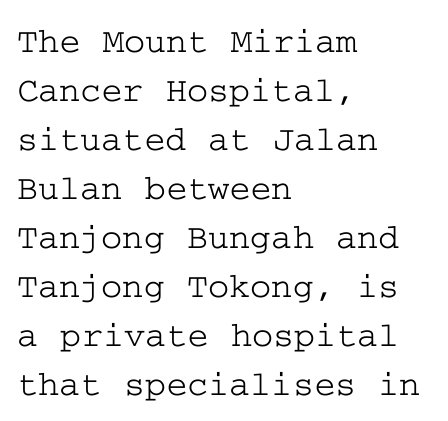
Q: Is the text italic (slanted)? A: No, it is upright.
Q: Is the typeface a serif or a sans-serif typeface? A: Serif.
Q: Is the text underlined? A: No.
Q: How is the paragraph aligned? A: Left-aligned.
Q: Is the spacing between letters normal or unusually wide? A: Normal.
Q: Is the spacing between lines tight, normal or loose? A: Normal.
Q: Width (condensed, normal, or wide)? A: Wide.
Q: Stroke contrast? A: Low.
Q: x-height? A: Medium.
